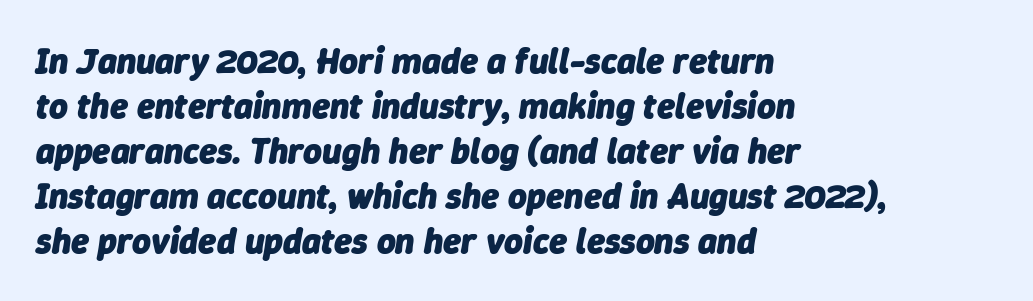
The typesetting leans heavy: a genuine bold. A typesetter would mark this as italic. Words float on clear page, feet unadorned. Think of a printed novel: that variable character pitch is what you see here.
